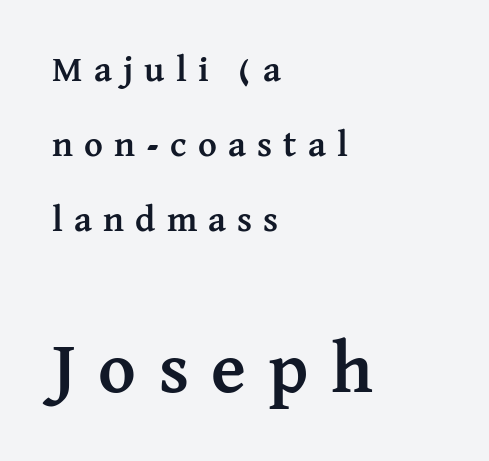
The image shows 72 px semibold serif type, upright; set left-aligned, loose line spacing (2.09x), unusually wide letter spacing (+0.31 em), not underlined; the second (bottom) block is 2.0x larger; medium stroke contrast and a medium x-height.
